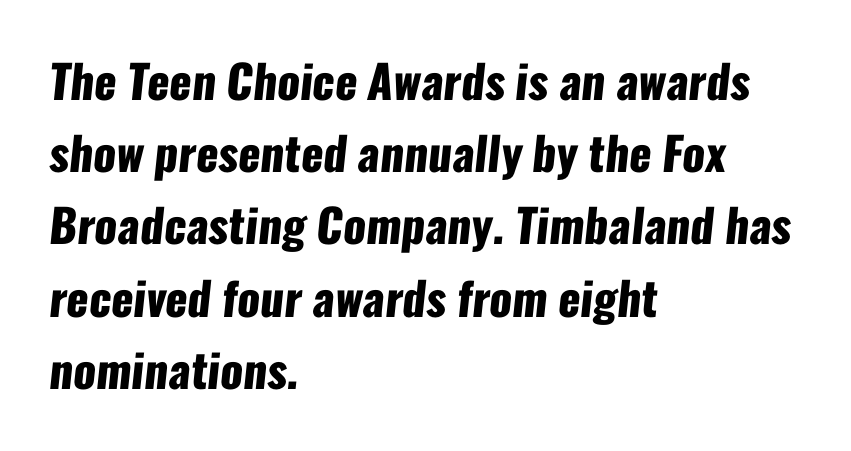
The rows are spaced the way most documents space them. The designer went with a sans here, leaving each stem footless. Look at the tracking — it's just the regular setting, nothing added. The text block is weighted toward the left margin, trailing off unevenly rightward. In terms of weight, the rendering is a true, heavy bold.
